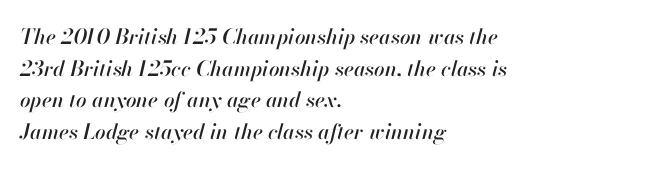
Q: Is the text italic (slanted)? A: Yes, it leans right by about 13 degrees.
Q: Is the text underlined? A: No.
Q: How is the paragraph aligned? A: Left-aligned.
Q: Is the spacing between letters normal or unusually wide? A: Normal.
Q: Is the spacing between lines tight, normal or loose? A: Normal.
